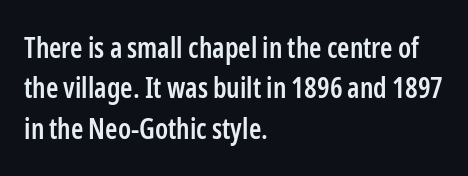
The image shows 28 px semibold, condensed sans-serif type, upright; set left-aligned, normal line spacing (1.44x), normal letter spacing, not underlined; low stroke contrast and a medium x-height.
